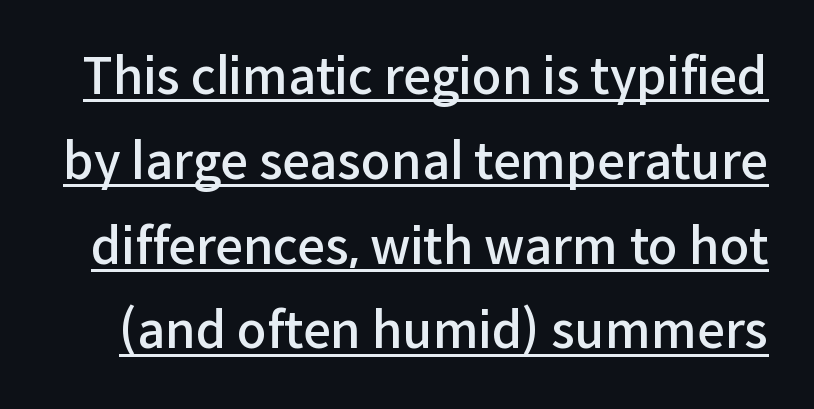
{"serif": "no", "italic": "no", "bold": "semi", "weight": "semibold", "width": "normal", "stroke_contrast": "low", "x_height": "medium", "monospaced": "no", "underline": "yes", "line_spacing_ratio": 1.73, "letter_spacing": "normal", "letter_spacing_em": 0.0, "glyph_px": 49}
